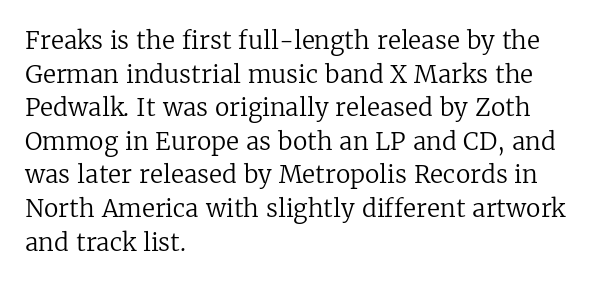
Q: Is the text bold? A: No.
Q: Is the text italic (slanted)? A: No, it is upright.
Q: Is the text underlined? A: No.
Q: How is the paragraph aligned? A: Left-aligned.
Q: Is the spacing between letters normal or unusually wide? A: Normal.
Q: Is the spacing between lines tight, normal or loose? A: Normal.
